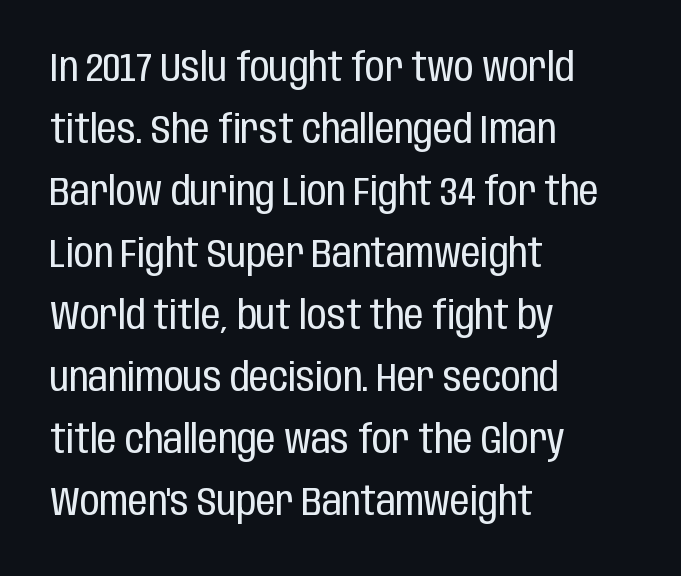
The image shows 39 px regular-weight, condensed sans-serif type, upright; set left-aligned, normal line spacing (1.59x), normal letter spacing, not underlined; low stroke contrast and a large x-height.
